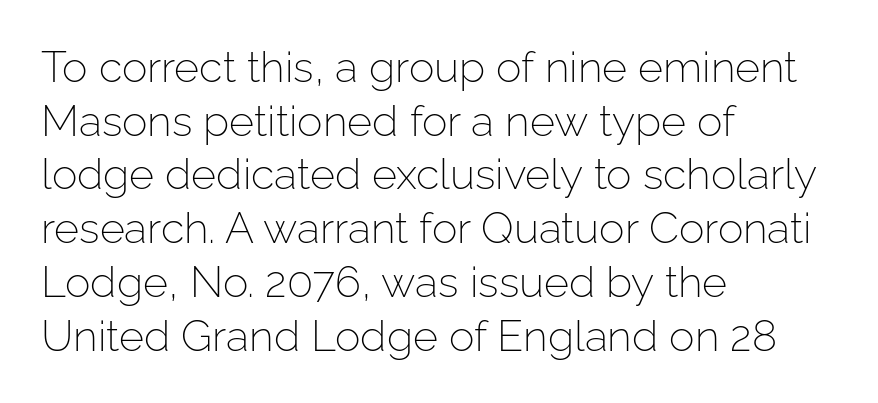
{"serif": "no", "italic": "no", "bold": "no", "weight": "light", "width": "normal", "stroke_contrast": "low", "x_height": "medium", "monospaced": "no", "underline": "no", "align": "left", "line_spacing": "normal", "line_spacing_ratio": 1.25, "letter_spacing": "normal", "letter_spacing_em": 0.0, "glyph_px": 43}
